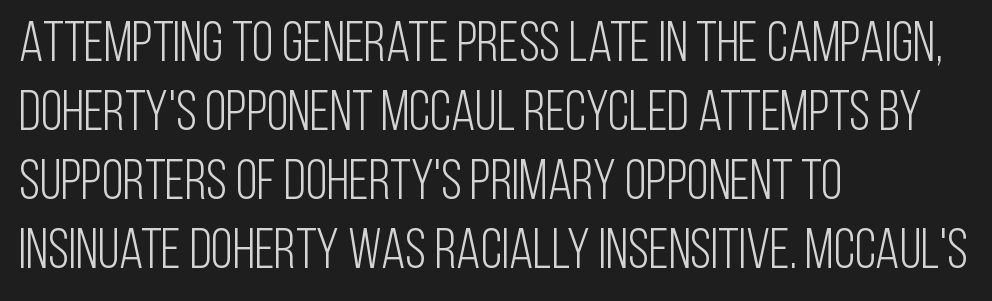
The typesetter chose a ragged-right arrangement here. This sample uses plain, unmodified letter spacing. Notice how the stems are strictly vertical — no italics here. Descenders hang freely into open space. This rendering employs a face without finishing strokes, i.e., a sans-serif.
